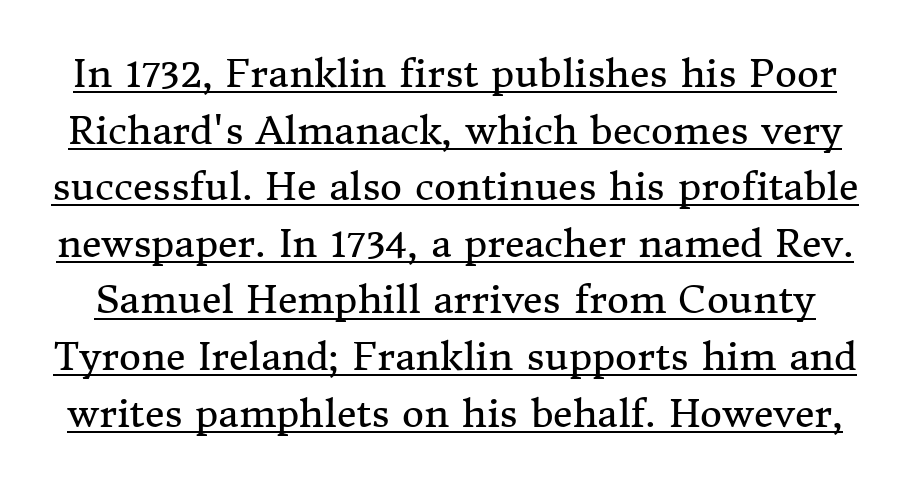
Character widths vary here, with narrow letters taking less room than wide ones. The rows are spaced the way most documents space them. Has an underline been added? It has. This rendering employs a face with finishing strokes, i.e., a serif. You could call the tracking neutral — neither tight nor loose.
